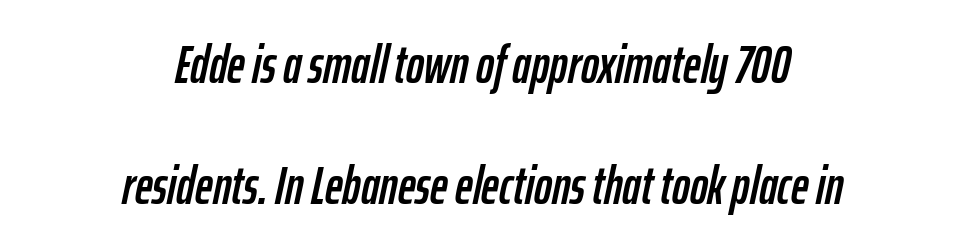
The image shows 54 px condensed type, italic (leaning right); set centered, loose line spacing (2.24x), normal letter spacing, not underlined; low stroke contrast and a medium x-height.
